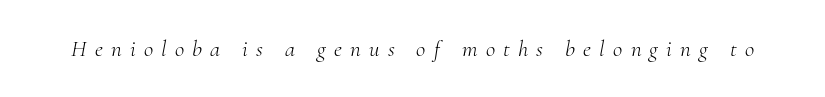
The face used here is rendered with a markedly widened letterfit. Would a proofreader flag this as italicized? Yes. These glyphs show unthickened strokes, regular width or finer. Just letters on the line, the space beneath them empty.
